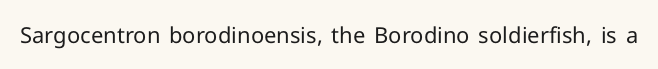
The image shows 22 px text type, upright; set normal letter spacing, not underlined.
